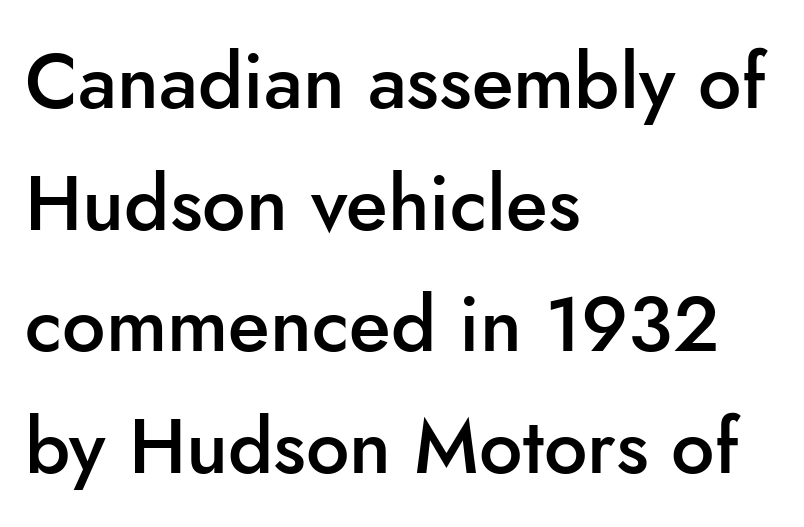
The image shows 77 px semibold sans-serif type, upright; set left-aligned, normal line spacing (1.58x), normal letter spacing, not underlined; low stroke contrast and a small x-height.
